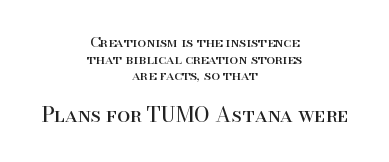
The image shows 21 px text type, upright; set centered, line spacing 1.19x, normal letter spacing, not underlined; the second (bottom) block is 1.5x larger.
